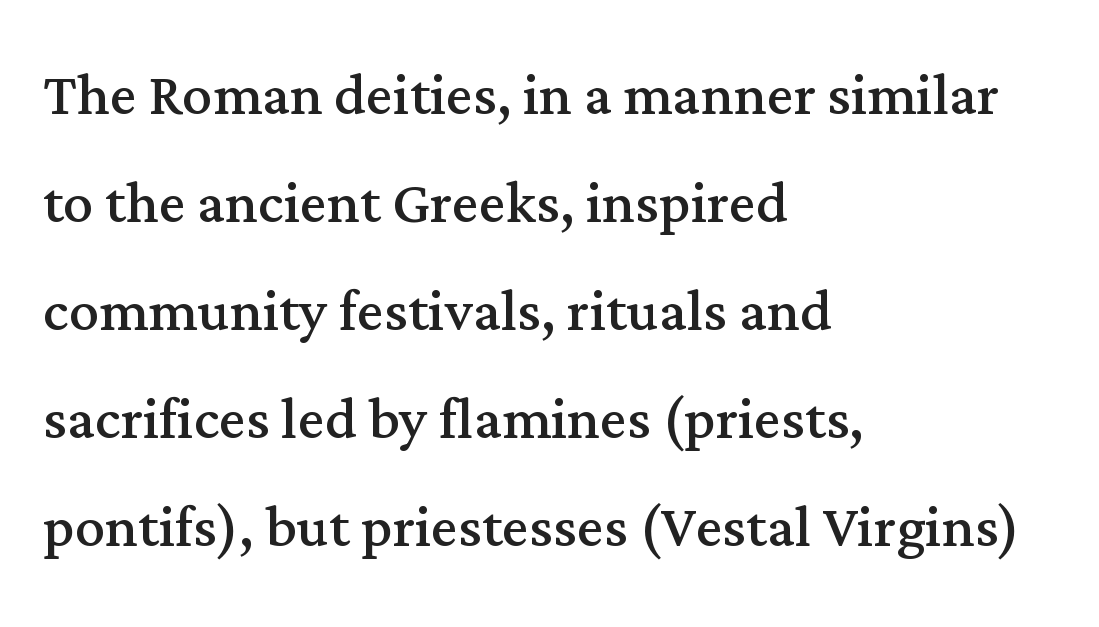
You could not count columns in this text — the font is proportionally spaced. Honestly, there is no underline to notice here at all. Characters follow at the spacing the type designer built in. Rows of type keep a routine distance in the vertical direction.
